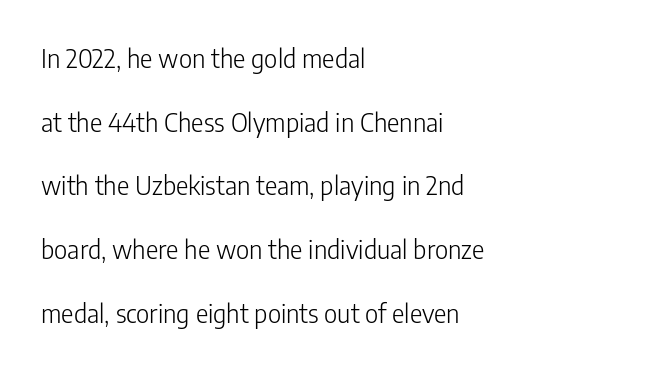
Compared with a centered layout, this one pins lines to the left instead. The baseline area is clear. The font sits on the lighter half of the weight spectrum, regular included. Does the lettering tilt? It doesn't — this is upright.
